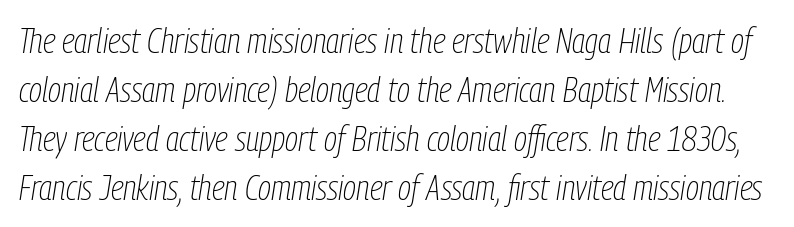
{"italic": "yes", "lean": "right", "slant_degrees": 9, "bold": "no", "weight": "thin", "width": "condensed", "stroke_contrast": "low", "x_height": "medium", "monospaced": "no", "underline": "no", "line_spacing": "normal", "line_spacing_ratio": 1.4, "letter_spacing": "normal", "letter_spacing_em": 0.0, "glyph_px": 35}
